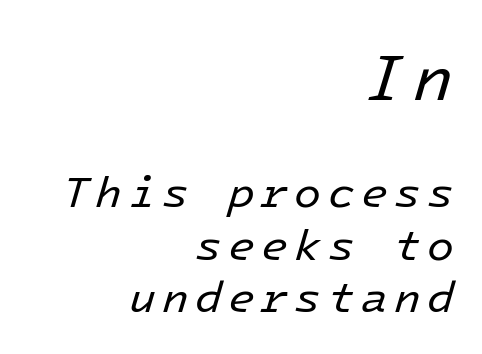
Q: Is the text bold? A: No.
Q: Is the text italic (slanted)? A: Yes, it leans right by about 16 degrees.
Q: Is the text underlined? A: No.
Q: How is the paragraph aligned? A: Right-aligned.
Q: Which block of text is set in a larger size, the first (top) or the second (bottom)? A: The first (top) one.
Q: Width (condensed, normal, or wide)? A: Normal.
Q: Stroke contrast? A: Low.
Q: x-height? A: Medium.
